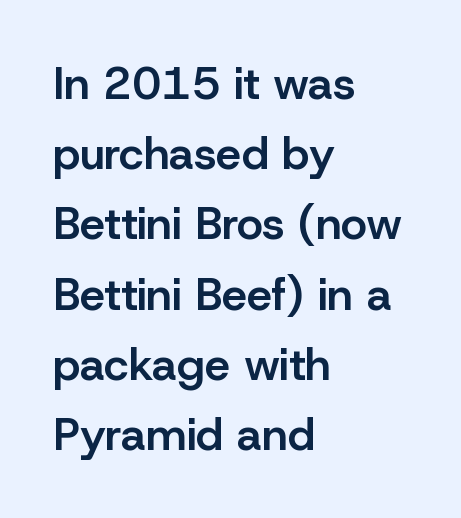
{"serif": "no", "italic": "no", "bold": "semi", "weight": "semibold", "width": "normal", "stroke_contrast": "low", "x_height": "medium", "monospaced": "no", "underline": "no", "align": "left", "line_spacing": "normal", "line_spacing_ratio": 1.56, "letter_spacing": "normal", "letter_spacing_em": 0.0, "glyph_px": 45}
